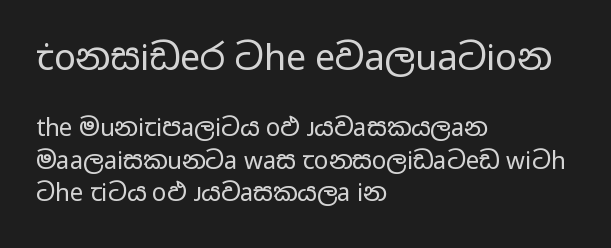
The glyphs are unaccompanied by any horizontal stroke below them. Classification — sans serif. The designer gave the opening block more size than the closing block. The rag falls on the right side of this text block. Counters stay open thanks to moderate or lighter strokes. Here the designer chose a conventional face with non-uniform glyph widths.
